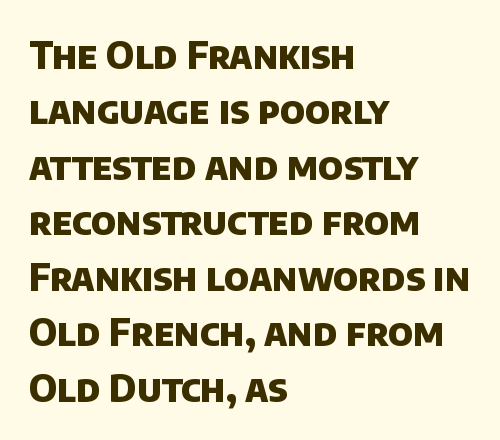
Q: Is the text bold? A: Yes.
Q: Is the typeface a serif or a sans-serif typeface? A: Sans-serif.
Q: Is the text underlined? A: No.
Q: How is the paragraph aligned? A: Left-aligned.
Q: Is the spacing between letters normal or unusually wide? A: Normal.
Q: Is the spacing between lines tight, normal or loose? A: Normal.
Q: Width (condensed, normal, or wide)? A: Normal.
Q: Stroke contrast? A: Low.
Q: x-height? A: Large.
Q: Monospaced? A: No.
